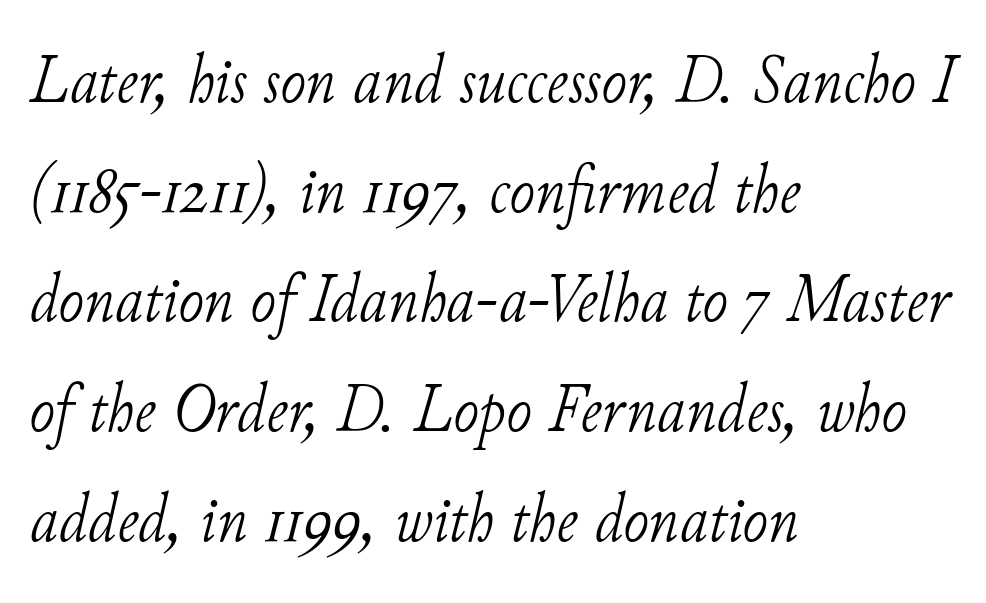
Q: Is the text bold? A: No.
Q: Is the text italic (slanted)? A: Yes, it leans right by about 11 degrees.
Q: Is the typeface a serif or a sans-serif typeface? A: Serif.
Q: Is the text underlined? A: No.
Q: How is the paragraph aligned? A: Left-aligned.
Q: Is the spacing between letters normal or unusually wide? A: Normal.
Q: Is the spacing between lines tight, normal or loose? A: Normal.
Q: Width (condensed, normal, or wide)? A: Normal.
Q: Stroke contrast? A: Low.
Q: x-height? A: Small.
Q: Monospaced? A: No.
